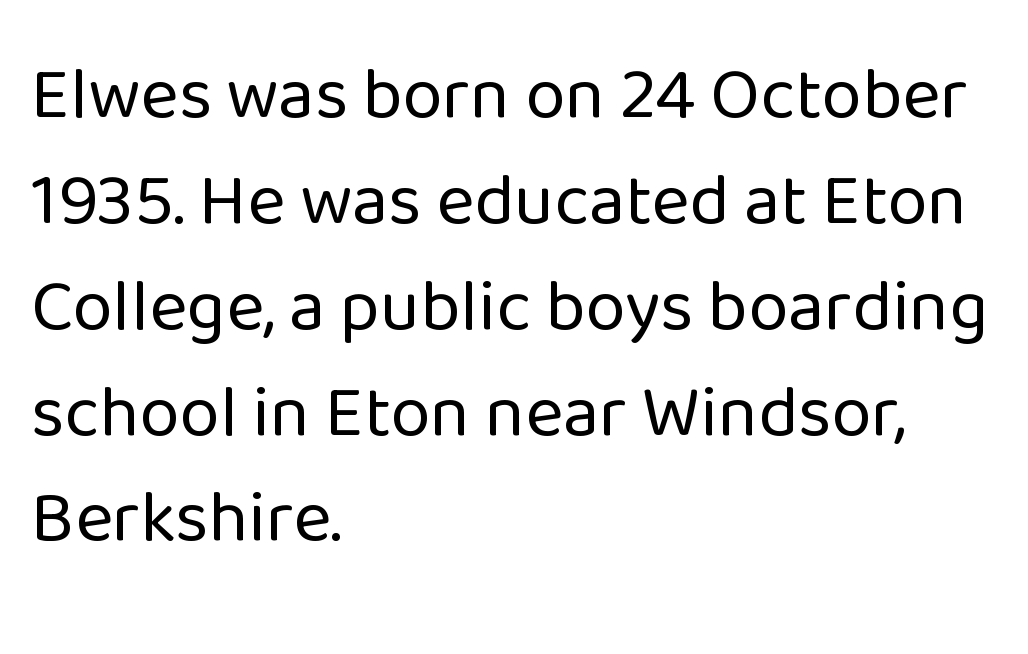
The image shows 73 px regular-weight sans-serif type, upright; set left-aligned, normal line spacing (1.45x), normal letter spacing, not underlined; low stroke contrast and a medium x-height.
